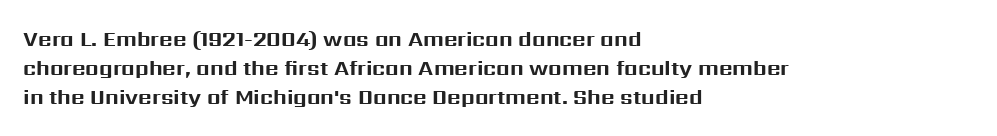
Q: Is the text bold? A: Yes.
Q: Is the text italic (slanted)? A: No, it is upright.
Q: Is the text underlined? A: No.
Q: How is the paragraph aligned? A: Left-aligned.
Q: Is the spacing between letters normal or unusually wide? A: Normal.
Q: Is the spacing between lines tight, normal or loose? A: Normal.
